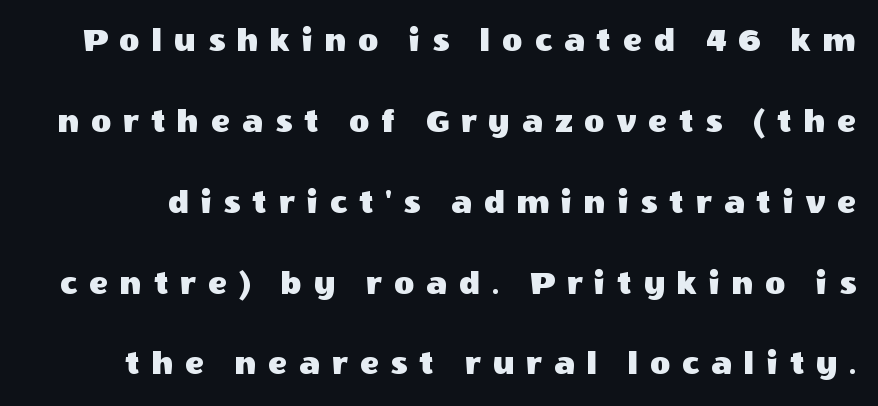
{"serif": "no", "italic": "no", "width": "normal", "x_height": "large", "monospaced": "no", "underline": "no", "line_spacing": "loose", "line_spacing_ratio": 2.31, "letter_spacing": "wide", "letter_spacing_em": 0.34, "glyph_px": 35}
